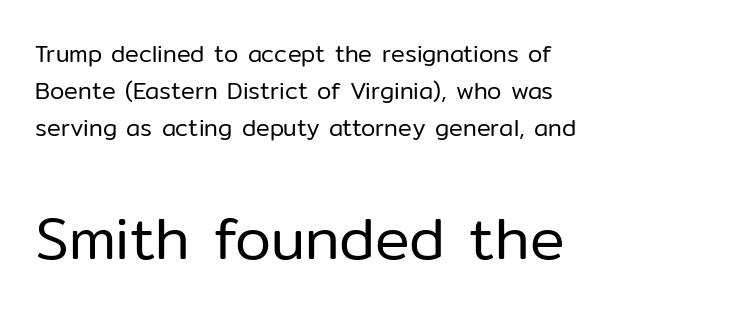
You can tell it's not italic because the verticals are truly vertical. The rag falls on the right side of this text block. Reading top to bottom, the characters get bigger at the block break. On a weight scale, this lands at 450 or below.
